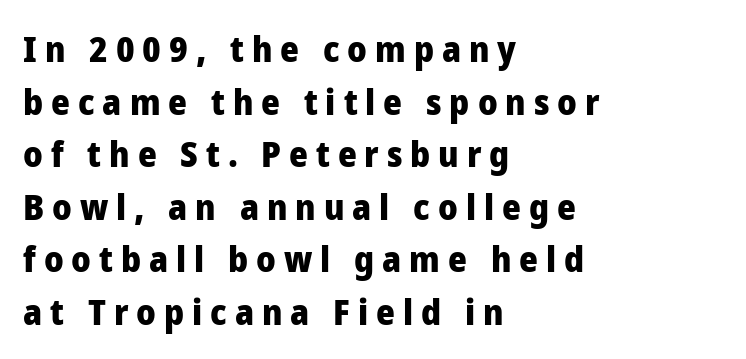
{"serif": "no", "italic": "no", "bold": "yes", "weight": "heavy", "width": "normal", "stroke_contrast": "low", "x_height": "medium", "monospaced": "no", "underline": "no", "align": "left", "line_spacing": "normal", "line_spacing_ratio": 1.46, "letter_spacing": "wide", "letter_spacing_em": 0.22, "glyph_px": 36}
